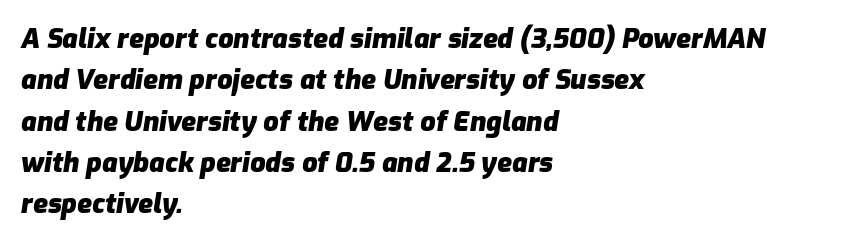
{"italic": "yes", "lean": "right", "slant_degrees": 9, "bold": "yes", "underline": "no", "align": "left", "line_spacing": "normal", "line_spacing_ratio": 1.53, "letter_spacing": "normal", "letter_spacing_em": 0.0, "glyph_px": 27}
